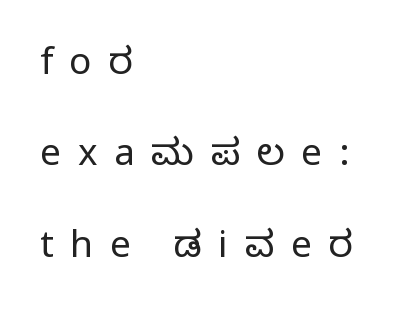
Q: Is the text bold? A: No.
Q: Is the text italic (slanted)? A: No, it is upright.
Q: Is the typeface a serif or a sans-serif typeface? A: Sans-serif.
Q: Is the text underlined? A: No.
Q: How is the paragraph aligned? A: Left-aligned.
Q: Is the spacing between letters normal or unusually wide? A: Unusually wide.
Q: Is the spacing between lines tight, normal or loose? A: Loose.
Q: Width (condensed, normal, or wide)? A: Normal.
Q: Stroke contrast? A: Low.
Q: x-height? A: Medium.
Q: Monospaced? A: No.
